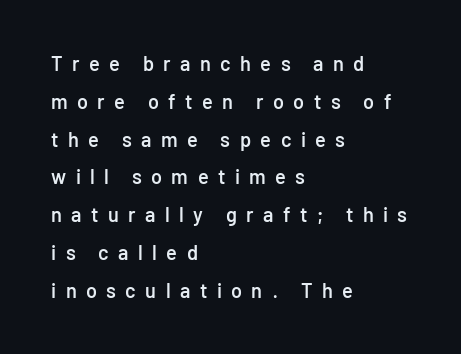
Q: Is the text bold? A: Semi-bold.
Q: Is the text italic (slanted)? A: No, it is upright.
Q: Is the text underlined? A: No.
Q: How is the paragraph aligned? A: Left-aligned.
Q: Is the spacing between letters normal or unusually wide? A: Unusually wide.
